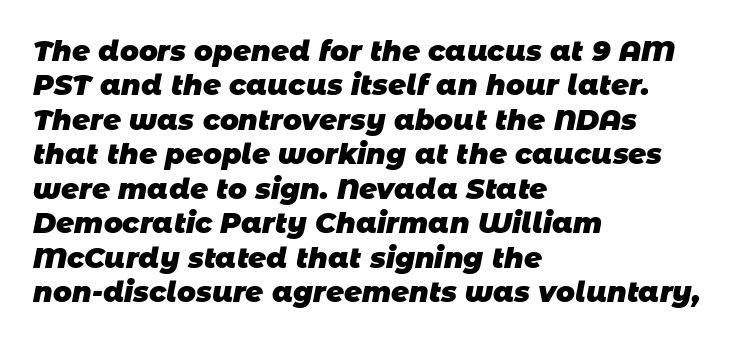
The image shows 28 px heavy sans-serif type; set left-aligned, line spacing 1.23x, normal letter spacing, not underlined; low stroke contrast and a large x-height.
